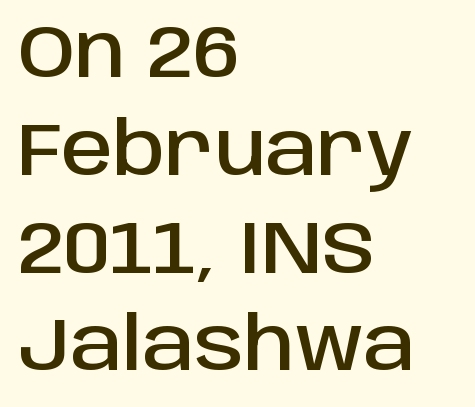
Q: Is the text italic (slanted)? A: No, it is upright.
Q: Is the typeface a serif or a sans-serif typeface? A: Sans-serif.
Q: Is the text underlined? A: No.
Q: How is the paragraph aligned? A: Left-aligned.
Q: Is the spacing between letters normal or unusually wide? A: Normal.
Q: Is the spacing between lines tight, normal or loose? A: Normal.
Q: Width (condensed, normal, or wide)? A: Normal.
Q: Stroke contrast? A: Low.
Q: x-height? A: Large.
Q: Monospaced? A: No.
